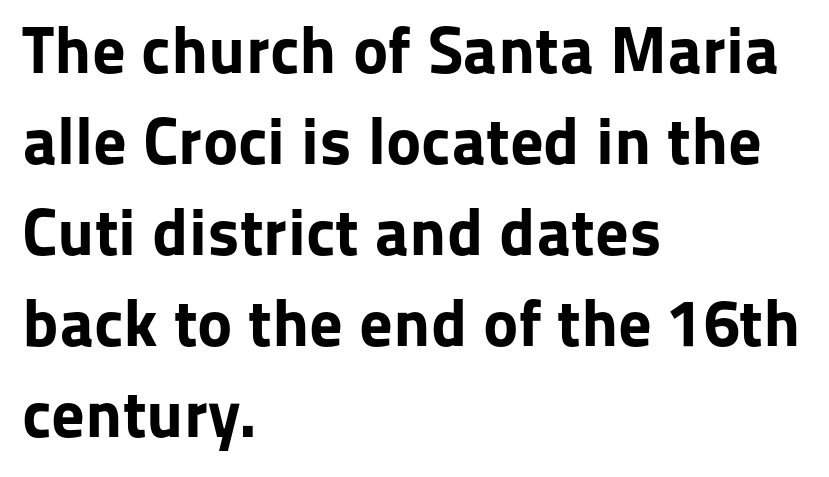
Does the weight exceed regular? Yes, all the way to bold. In terms of letterspacing, this is plain default setting. The rendering shows plain stroke endings on the letterforms — a sans-serif design. Proportional: the letters do not fall into vertical columns.
